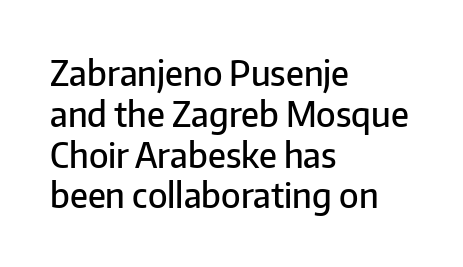
The image shows 34 px semibold sans-serif type, upright; set left-aligned, line spacing 1.2x, normal letter spacing, not underlined; low stroke contrast and a medium x-height.
